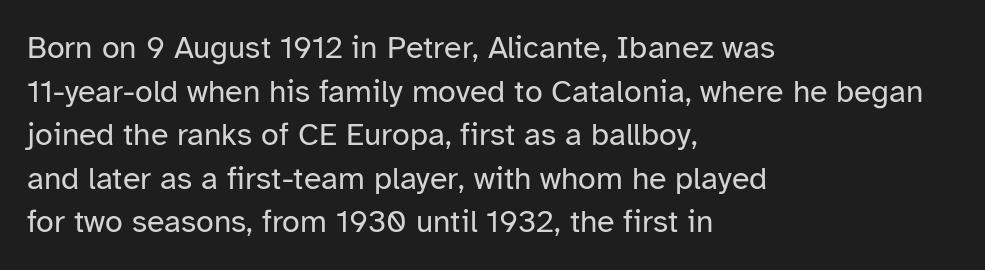
The image shows 32 px regular-weight sans-serif type, upright; set left-aligned, normal line spacing (1.36x), normal letter spacing, not underlined; low stroke contrast and a medium x-height.
